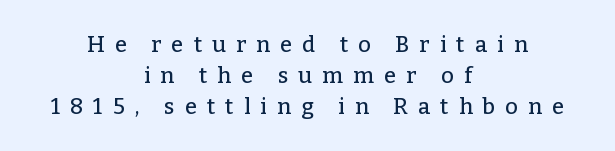
Q: Is the text italic (slanted)? A: No, it is upright.
Q: Is the text underlined? A: No.
Q: How is the paragraph aligned? A: Centered.
Q: Is the spacing between letters normal or unusually wide? A: Unusually wide.
Q: Is the spacing between lines tight, normal or loose? A: Normal.
